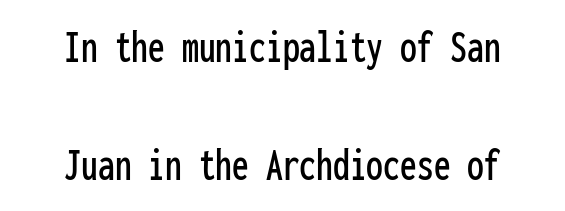
Caption: multi-line text, centered on the measure. How are the letters spaced? Ordinarily, with no added tracking. Do the letters lean? They stand straight. The words here are not underlined. What's the leading like? Stretched, with rows far apart.
